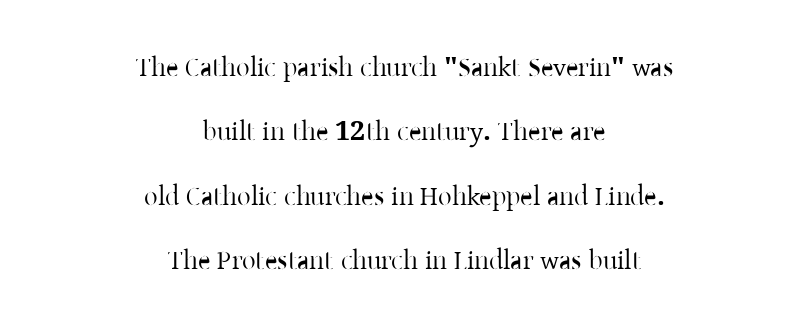
{"italic": "no", "underline": "no", "align": "center", "line_spacing": "loose", "line_spacing_ratio": 2.38, "letter_spacing": "normal", "letter_spacing_em": 0.0, "glyph_px": 27}
